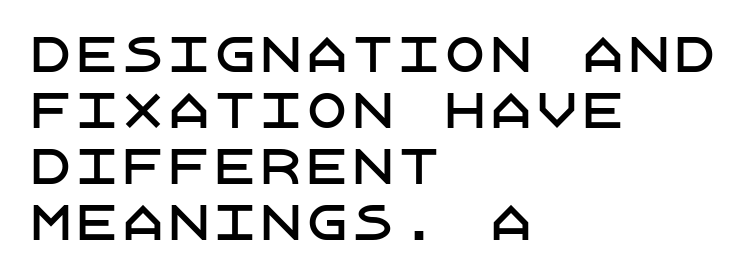
The image shows 46 px sans-serif type, upright; set left-aligned, line spacing 1.22x, normal letter spacing, not underlined; low stroke contrast and a large x-height.
